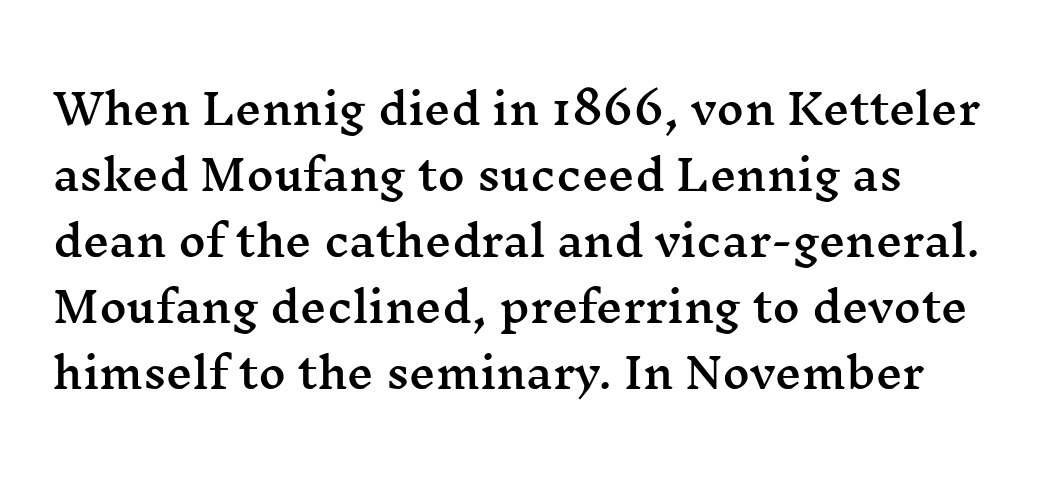
The image shows 42 px wide serif type, upright; set normal line spacing (1.57x), normal letter spacing, not underlined; medium stroke contrast and a medium x-height.
